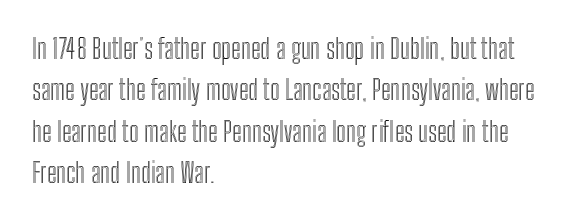
Successive baselines arrive at the customary interval. Short and long lines alike share a common starting point at left. Italic: no, the glyphs are upright roman. Short note: letters normally spaced. Quick note: underline off.
